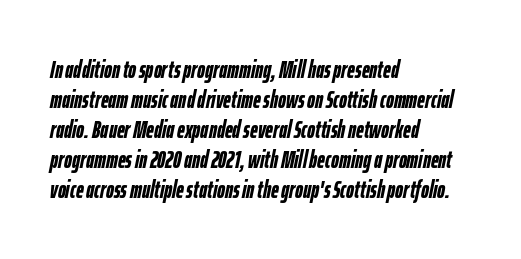
{"italic": "yes", "lean": "right", "slant_degrees": 12, "bold": "yes", "underline": "no", "align": "left", "line_spacing": "normal", "line_spacing_ratio": 1.25, "letter_spacing": "normal", "letter_spacing_em": 0.0, "glyph_px": 24}
